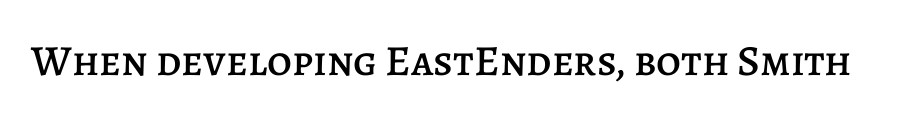
Q: Is the text italic (slanted)? A: No, it is upright.
Q: Is the text underlined? A: No.
Q: Is the spacing between letters normal or unusually wide? A: Normal.
Q: Width (condensed, normal, or wide)? A: Normal.
Q: Stroke contrast? A: Low.
Q: x-height? A: Large.
Q: Monospaced? A: No.
